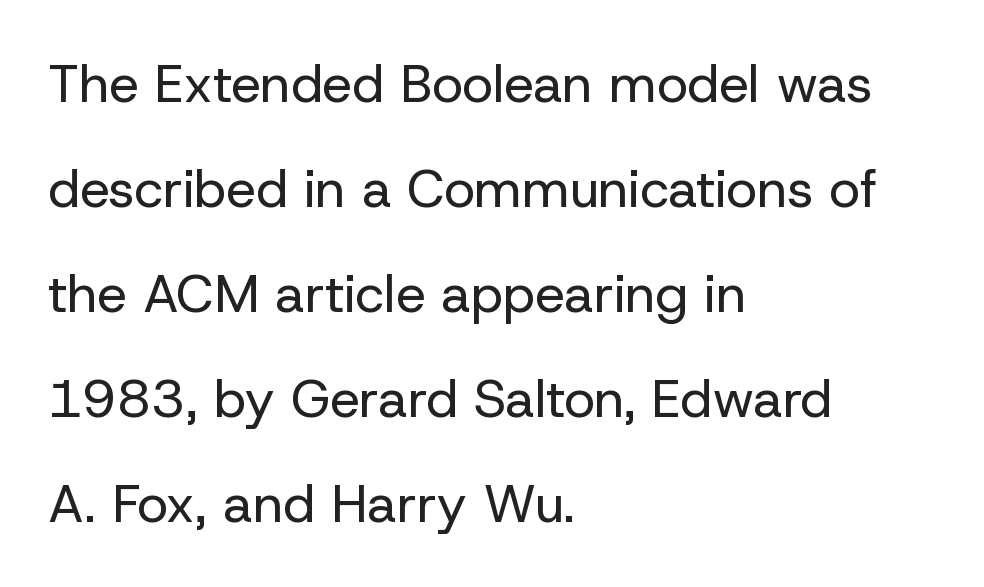
The image shows 53 px regular-weight sans-serif type, upright; set left-aligned, loose line spacing (1.98x), normal letter spacing, not underlined; low stroke contrast and a medium x-height.
